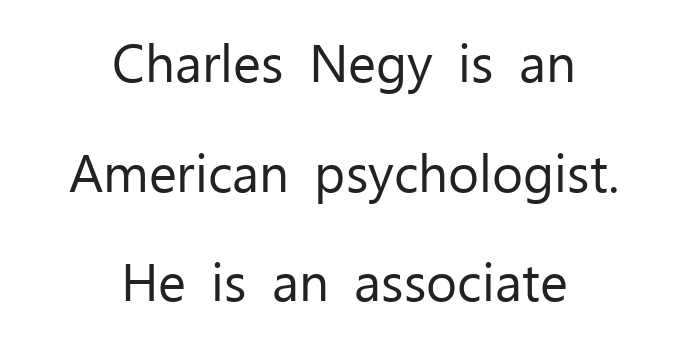
Q: Is the text bold? A: No.
Q: Is the text italic (slanted)? A: No, it is upright.
Q: Is the typeface a serif or a sans-serif typeface? A: Sans-serif.
Q: Is the text underlined? A: No.
Q: How is the paragraph aligned? A: Centered.
Q: Is the spacing between letters normal or unusually wide? A: Normal.
Q: Is the spacing between lines tight, normal or loose? A: Loose.
Q: Width (condensed, normal, or wide)? A: Normal.
Q: Stroke contrast? A: Low.
Q: x-height? A: Medium.
Q: Monospaced? A: No.
